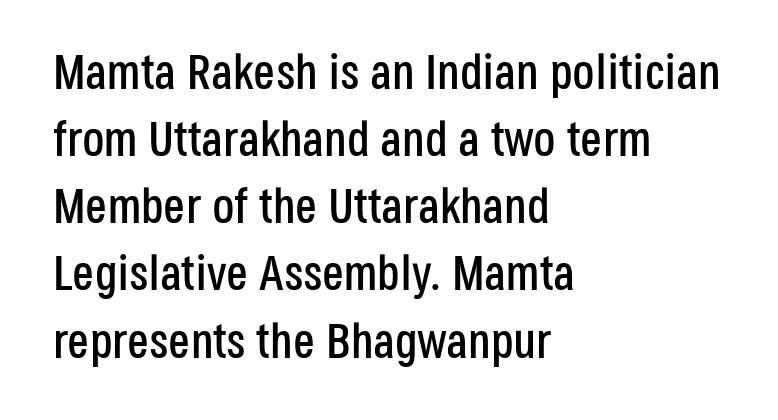
The image shows 49 px condensed sans-serif type, upright; set left-aligned, normal line spacing (1.37x), normal letter spacing, not underlined; low stroke contrast and a large x-height.
